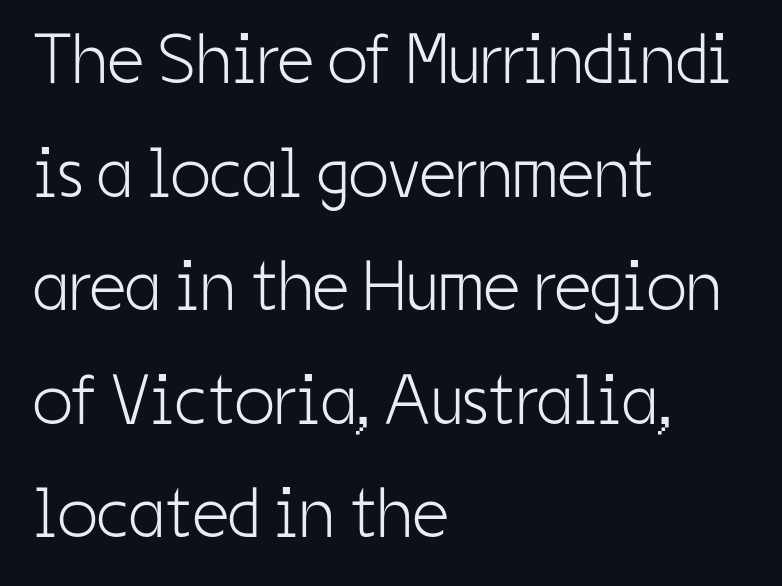
Serif or sans? Sans — the stroke terminals are bare. The rendering uses natural spacing where letterforms have individual widths. A normal amount of white space separates one row of letters from the next. In terms of letterspacing, this is plain default setting.
